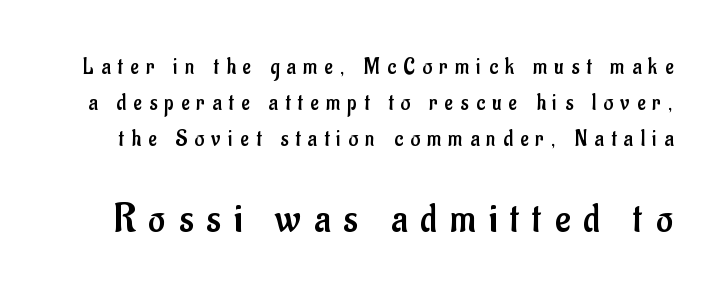
Q: Is the text bold? A: No.
Q: Is the text italic (slanted)? A: No, it is upright.
Q: Is the typeface a serif or a sans-serif typeface? A: Sans-serif.
Q: Is the text underlined? A: No.
Q: Is the spacing between letters normal or unusually wide? A: Unusually wide.
Q: Is the spacing between lines tight, normal or loose? A: Normal.
Q: Which block of text is set in a larger size, the first (top) or the second (bottom)? A: The second (bottom) one.
Q: Width (condensed, normal, or wide)? A: Condensed.
Q: Stroke contrast? A: Low.
Q: x-height? A: Small.
Q: Monospaced? A: No.
